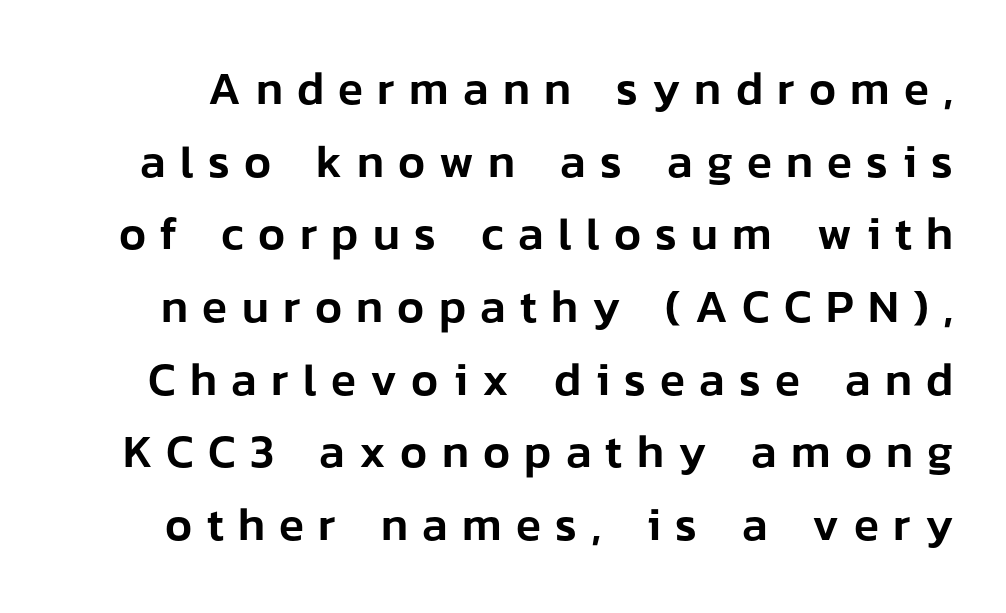
The letters stand upright; this is a roman face. Words appear elongated and porous because spacing is wide. Words float on clear page, feet unadorned. The text was rendered using a sans face with plain stroke endings.
